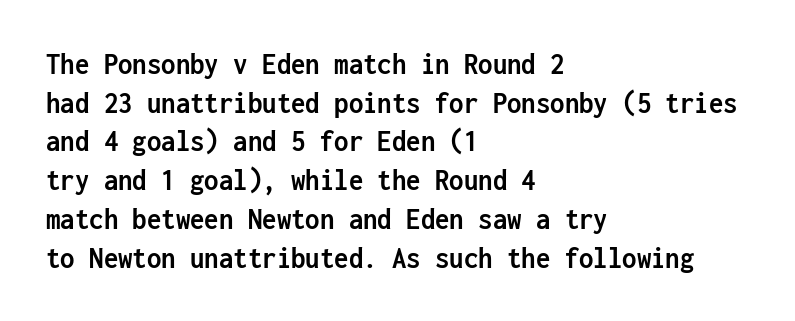
{"serif": "no", "italic": "no", "bold": "yes", "weight": "semibold", "width": "condensed", "stroke_contrast": "low", "x_height": "medium", "monospaced": "yes", "underline": "no", "align": "left", "line_spacing_ratio": 1.21, "letter_spacing": "normal", "letter_spacing_em": 0.0, "glyph_px": 32}
